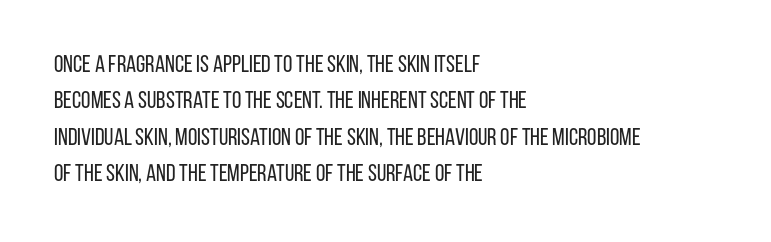
The image shows 24 px text type, upright; set left-aligned, normal line spacing (1.52x), normal letter spacing, not underlined.
